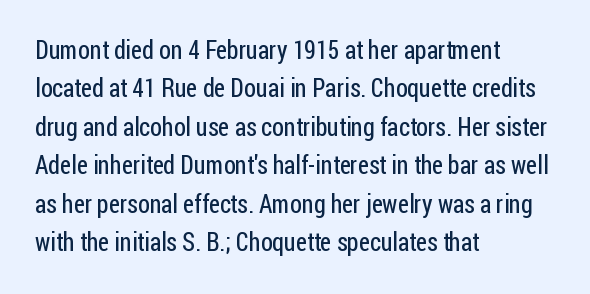
Q: Is the text bold? A: No.
Q: Is the text italic (slanted)? A: No, it is upright.
Q: Is the text underlined? A: No.
Q: How is the paragraph aligned? A: Left-aligned.
Q: Is the spacing between letters normal or unusually wide? A: Normal.
Q: Is the spacing between lines tight, normal or loose? A: Normal.
